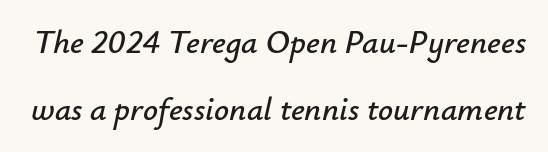
The image shows 33 px text type, italic (leaning right); set loose line spacing (2.03x), normal letter spacing, not underlined; low stroke contrast and a small x-height.
